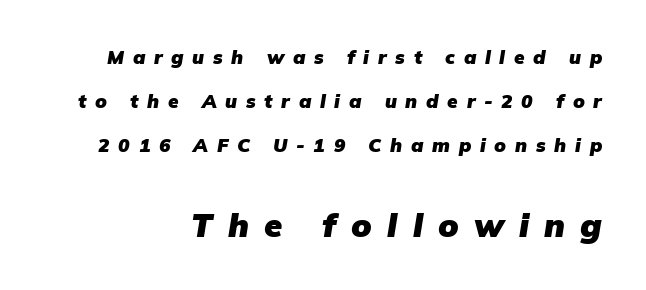
Someone cranked the tracking dial way up on this one. There's an unmistakable incline to the writing here. Typesetter's note: full bold, strokes at maximum text heaviness. A student would notice the bottom passage is typeset larger than what precedes it. The baseline area is clear. The face used here is proportionally spaced, like ordinary book or web type.
